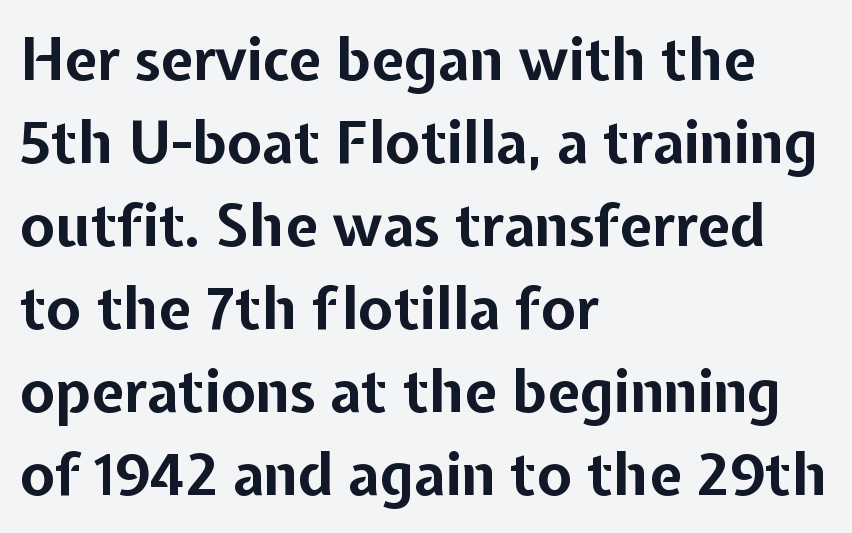
The image shows 58 px bold sans-serif type, upright; set left-aligned, normal line spacing (1.43x), normal letter spacing, not underlined; low stroke contrast and a medium x-height.
